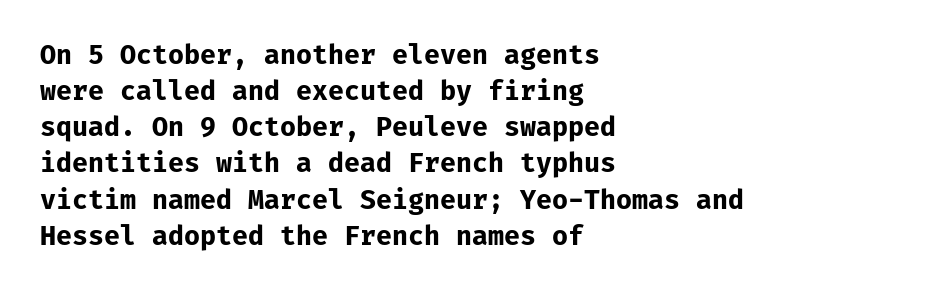
The image shows 26 px bold type, upright; set left-aligned, normal line spacing (1.39x), normal letter spacing, not underlined.
